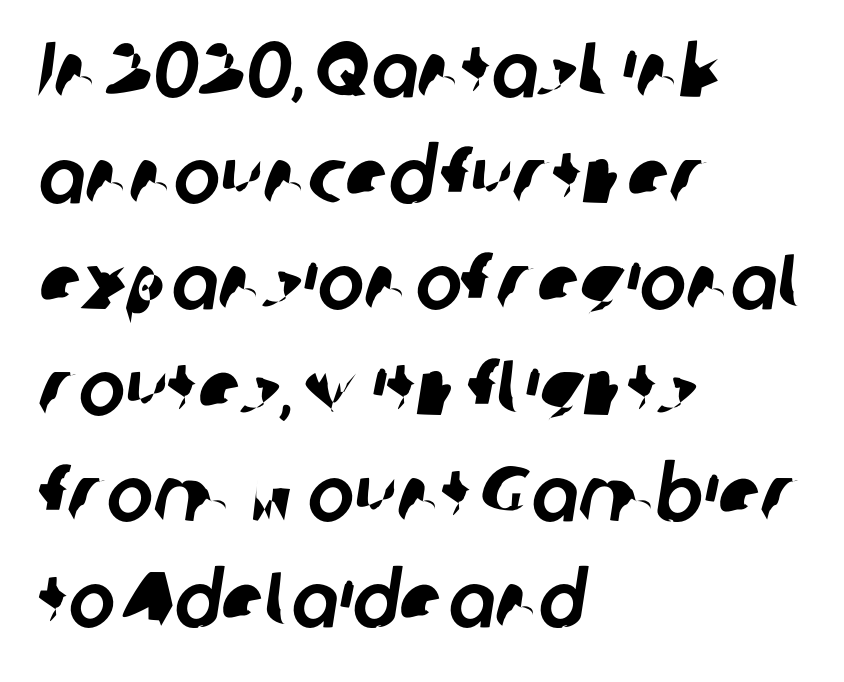
{"serif": "no", "width": "normal", "stroke_contrast": "low", "x_height": "medium", "monospaced": "no", "underline": "no", "align": "left", "line_spacing": "normal", "line_spacing_ratio": 1.36, "letter_spacing": "normal", "letter_spacing_em": 0.0, "glyph_px": 78}
